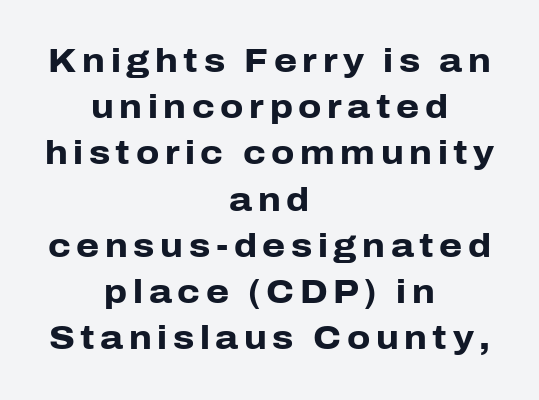
Q: Is the text bold? A: Yes.
Q: Is the text italic (slanted)? A: No, it is upright.
Q: Is the typeface a serif or a sans-serif typeface? A: Sans-serif.
Q: Is the text underlined? A: No.
Q: How is the paragraph aligned? A: Centered.
Q: Is the spacing between lines tight, normal or loose? A: Normal.
Q: Width (condensed, normal, or wide)? A: Normal.
Q: Stroke contrast? A: Low.
Q: x-height? A: Medium.
Q: Monospaced? A: No.
